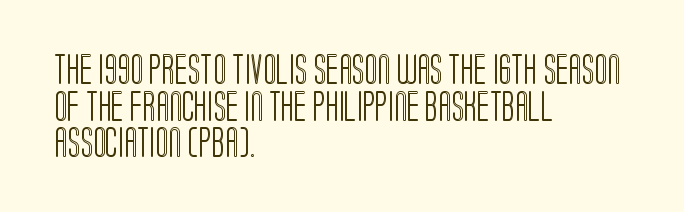
Leftover space on each line is placed entirely after the last word. Unlike italic type, these characters show no tilt at all. Any mark beneath the type? The region is blank. The horizontal fit of the characters is conventional and even. The rendering uses natural spacing where letterforms have individual widths.
